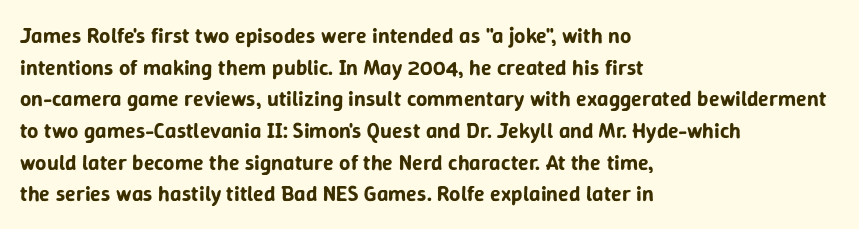
The image shows 22 px text type, upright; set left-aligned, normal line spacing (1.44x), normal letter spacing, not underlined.
